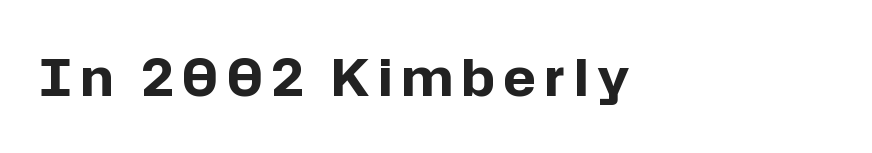
Weight check: bold — yes, fully. Note: no serifs on the glyphs. Proportional: the letters do not fall into vertical columns. Descender tails drop into unmarked territory. Left-aligned paragraph, ragged on the right.
